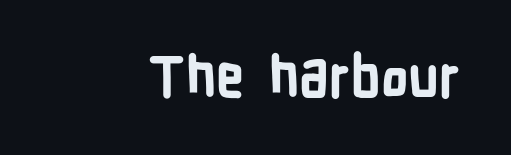
The image shows 55 px bold, condensed sans-serif type, upright; set normal letter spacing, not underlined; low stroke contrast and a medium x-height.
